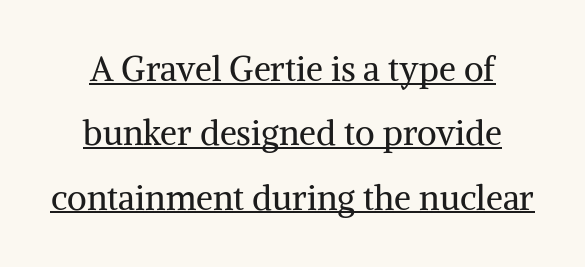
The image shows 34 px regular-weight serif type, upright; set line spacing 1.89x, normal letter spacing, underlined; medium stroke contrast and a medium x-height.
